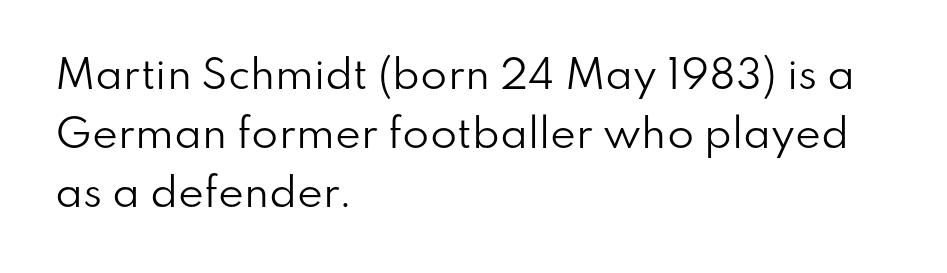
{"serif": "no", "italic": "no", "bold": "no", "weight": "regular", "width": "normal", "stroke_contrast": "low", "x_height": "small", "monospaced": "no", "underline": "no", "align": "left", "line_spacing": "normal", "line_spacing_ratio": 1.51, "letter_spacing": "normal", "letter_spacing_em": 0.0, "glyph_px": 39}
